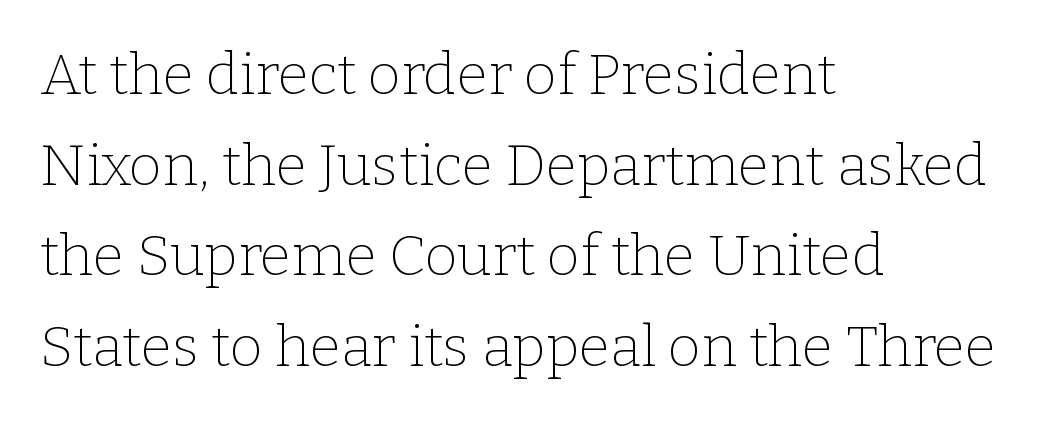
Alignment: flush left. Reading down the column, the eye jumps a familiar distance to each next line. The gap between lines stays unmarked. Font category for this specimen: serif. Proportional: the letters do not fall into vertical columns.
